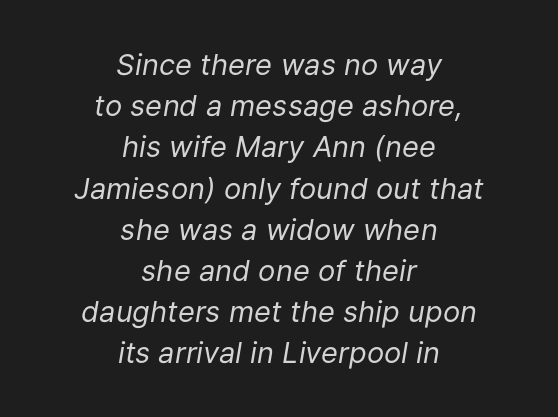
The image shows 29 px regular-weight type, italic (leaning right); set centered, normal line spacing (1.42x), normal letter spacing, not underlined; low stroke contrast and a medium x-height.
